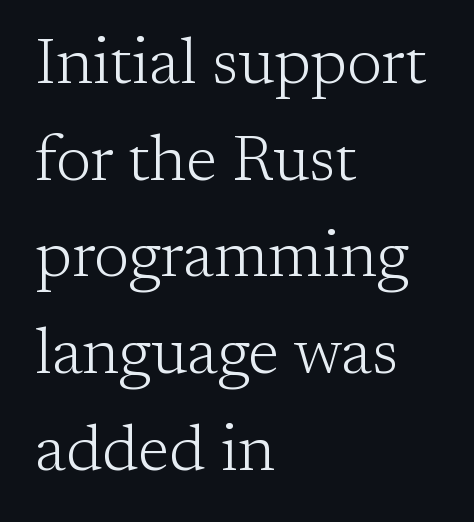
Style check: upright. Line spacing here is normal. Has an underline been added? It has not. Character widths vary here, with narrow letters taking less room than wide ones.
